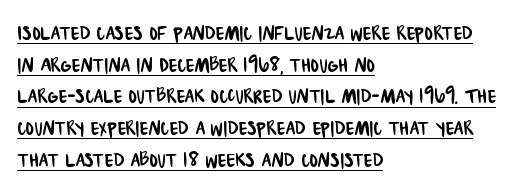
Q: Is the text underlined? A: Yes.
Q: How is the paragraph aligned? A: Left-aligned.
Q: Is the spacing between letters normal or unusually wide? A: Normal.
Q: Is the spacing between lines tight, normal or loose? A: Normal.
